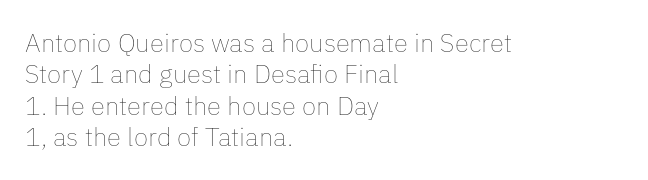
{"italic": "no", "bold": "no", "underline": "no", "align": "left", "line_spacing_ratio": 1.21, "letter_spacing": "normal", "letter_spacing_em": 0.0, "glyph_px": 26}
